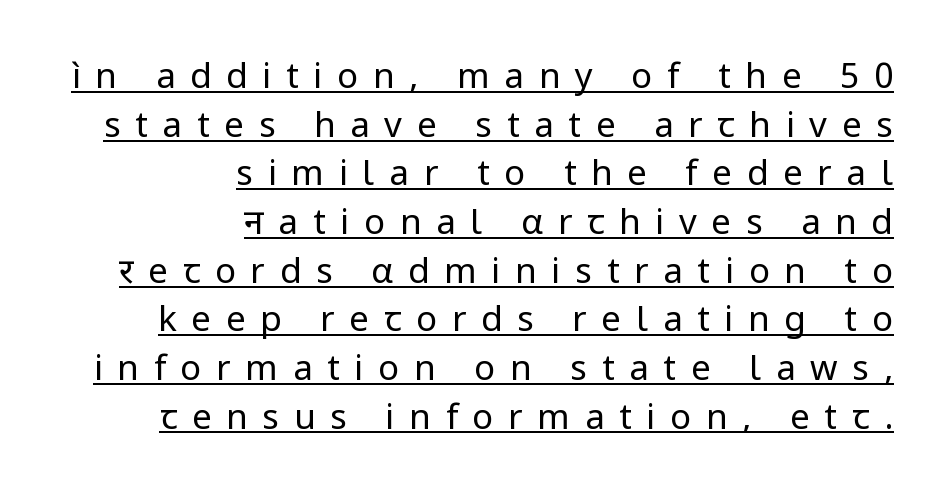
The image shows 35 px regular-weight sans-serif type, upright; set right-aligned, normal line spacing (1.39x), unusually wide letter spacing (+0.42 em), underlined; low stroke contrast and a medium x-height.
